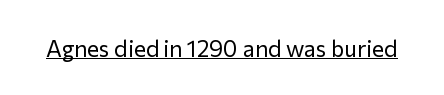
Students, observe the line beneath the letters — that is underlining. You can tell it's not italic because the verticals are truly vertical. Stems here are at most as thick as an everyday book face. Between one letter and the next there's only the usual sliver of space.
